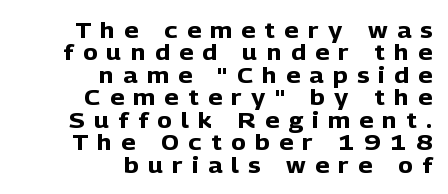
Q: Is the text bold? A: Yes.
Q: Is the text italic (slanted)? A: No, it is upright.
Q: Is the text underlined? A: No.
Q: How is the paragraph aligned? A: Right-aligned.
Q: Is the spacing between letters normal or unusually wide? A: Unusually wide.
Q: Is the spacing between lines tight, normal or loose? A: Tight.
